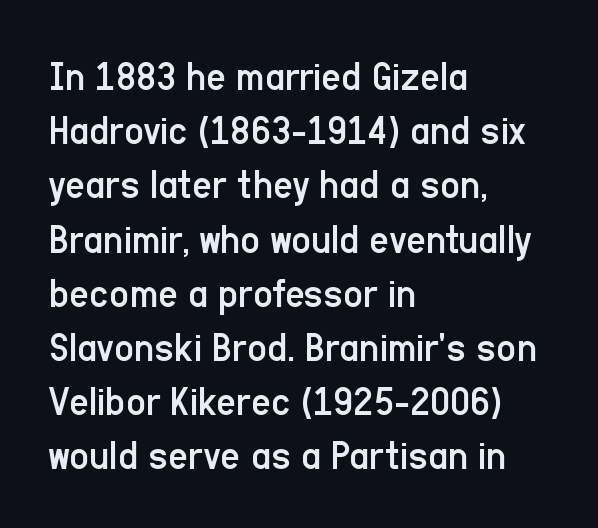
Q: Is the text bold? A: No.
Q: Is the text italic (slanted)? A: No, it is upright.
Q: Is the typeface a serif or a sans-serif typeface? A: Sans-serif.
Q: Is the text underlined? A: No.
Q: How is the paragraph aligned? A: Left-aligned.
Q: Is the spacing between letters normal or unusually wide? A: Normal.
Q: Is the spacing between lines tight, normal or loose? A: Normal.
Q: Width (condensed, normal, or wide)? A: Condensed.
Q: Stroke contrast? A: Low.
Q: x-height? A: Medium.
Q: Monospaced? A: No.
